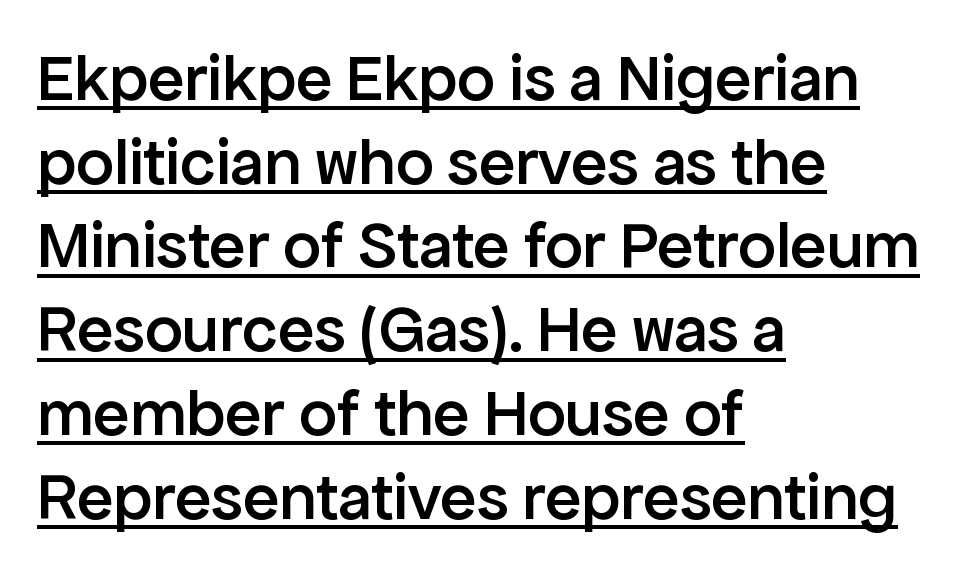
{"serif": "no", "italic": "no", "bold": "semi", "weight": "semibold", "width": "normal", "stroke_contrast": "low", "x_height": "medium", "monospaced": "no", "underline": "yes", "align": "left", "line_spacing": "normal", "line_spacing_ratio": 1.25, "letter_spacing": "normal", "letter_spacing_em": 0.0, "glyph_px": 67}
